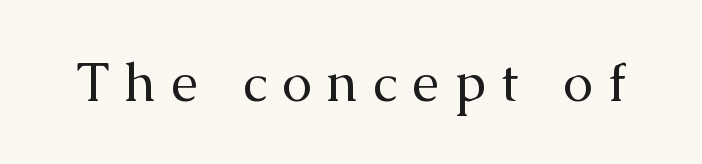
Quick note: not italic, upright. Varying glyph widths throughout — classic text-font behaviour. The letterforms sit at book weight or below. Yep, those are serifs on the letters. How are the letters spaced? Widely, with obvious added tracking. Bare-footed words on every line.
